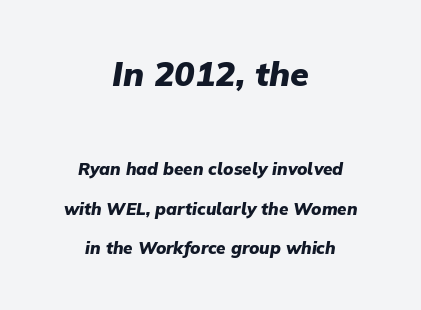
The passage shown is typed in a proportional face where columns would drift. Casual observation: everything's sitting right in the middle. Characters follow at the spacing the type designer built in. The foot of each line stays bare and open. Is the type slanted? Yes — the strokes lean at a clear angle.
